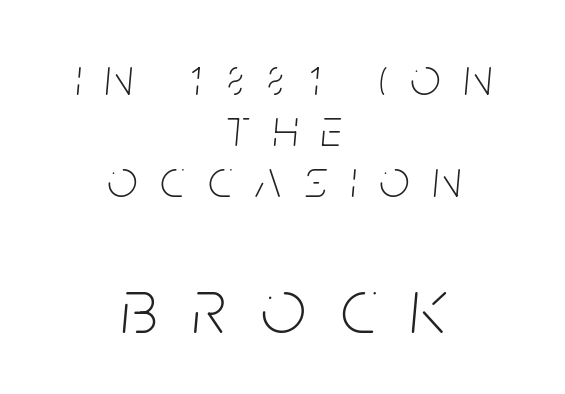
The image shows 79 px thin, condensed type, italic (leaning right); set centered, tight line spacing (0.96x), unusually wide letter spacing (+0.44 em), not underlined; the second (bottom) block is 1.49x larger; low stroke contrast and a large x-height.
